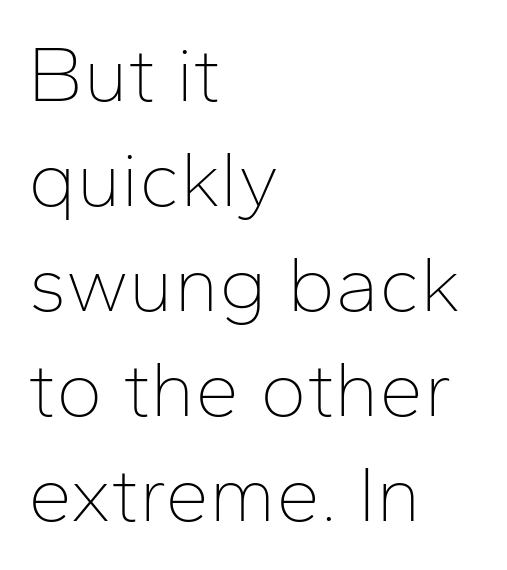
The image shows 79 px thin sans-serif type, upright; set left-aligned, normal line spacing (1.33x), normal letter spacing, not underlined; low stroke contrast and a medium x-height.
